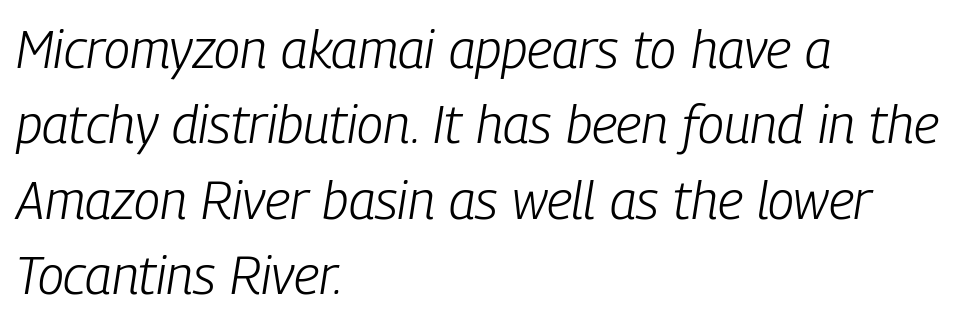
{"italic": "yes", "lean": "right", "slant_degrees": 9, "bold": "no", "weight": "light", "width": "condensed", "stroke_contrast": "low", "x_height": "medium", "monospaced": "no", "underline": "no", "align": "left", "line_spacing": "normal", "line_spacing_ratio": 1.42, "letter_spacing": "normal", "letter_spacing_em": 0.0, "glyph_px": 53}
